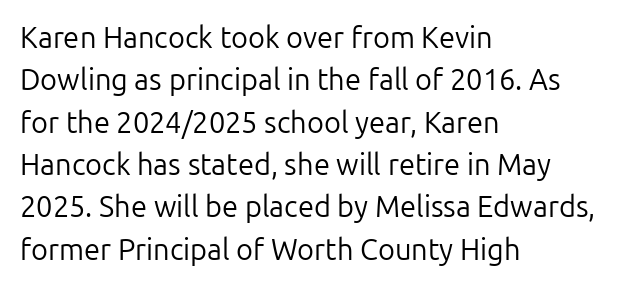
Q: Is the text bold? A: No.
Q: Is the text italic (slanted)? A: No, it is upright.
Q: Is the typeface a serif or a sans-serif typeface? A: Sans-serif.
Q: Is the text underlined? A: No.
Q: How is the paragraph aligned? A: Left-aligned.
Q: Is the spacing between letters normal or unusually wide? A: Normal.
Q: Is the spacing between lines tight, normal or loose? A: Normal.
Q: Width (condensed, normal, or wide)? A: Normal.
Q: Stroke contrast? A: Low.
Q: x-height? A: Medium.
Q: Monospaced? A: No.
